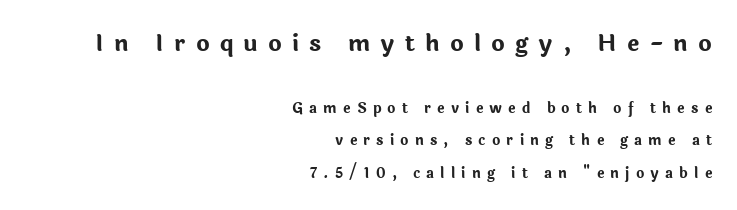
The image shows 23 px bold type, upright; set right-aligned, loose line spacing (2.32x), unusually wide letter spacing (+0.44 em), not underlined; the first (top) block is 1.64x larger.
